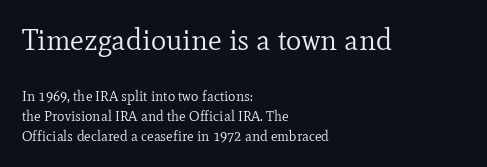
The image shows 29 px regular-weight serif type, upright; set left-aligned, normal line spacing (1.43x), normal letter spacing, not underlined; the first (top) block is 2.07x larger; low stroke contrast and a small x-height.
